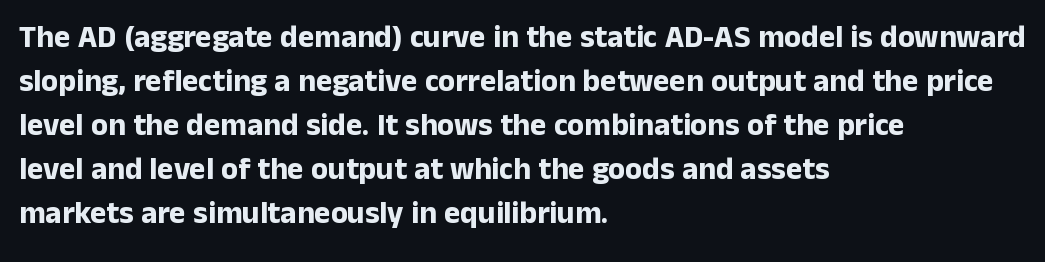
Q: Is the text bold? A: Yes.
Q: Is the text italic (slanted)? A: No, it is upright.
Q: Is the typeface a serif or a sans-serif typeface? A: Sans-serif.
Q: Is the text underlined? A: No.
Q: How is the paragraph aligned? A: Left-aligned.
Q: Is the spacing between letters normal or unusually wide? A: Normal.
Q: Is the spacing between lines tight, normal or loose? A: Normal.
Q: Width (condensed, normal, or wide)? A: Normal.
Q: Stroke contrast? A: Low.
Q: x-height? A: Medium.
Q: Monospaced? A: No.
